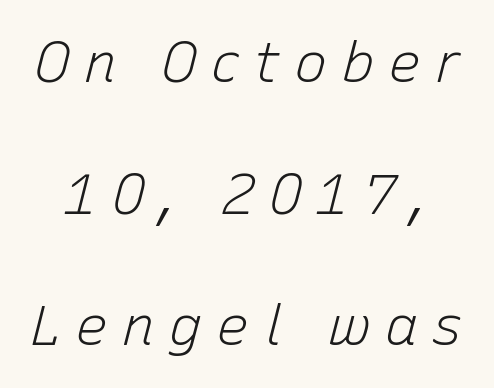
{"italic": "yes", "lean": "right", "slant_degrees": 15, "bold": "no", "weight": "light", "width": "normal", "stroke_contrast": "low", "x_height": "medium", "monospaced": "no", "underline": "no", "line_spacing": "loose", "line_spacing_ratio": 2.35, "letter_spacing": "wide", "letter_spacing_em": 0.24, "glyph_px": 56}
